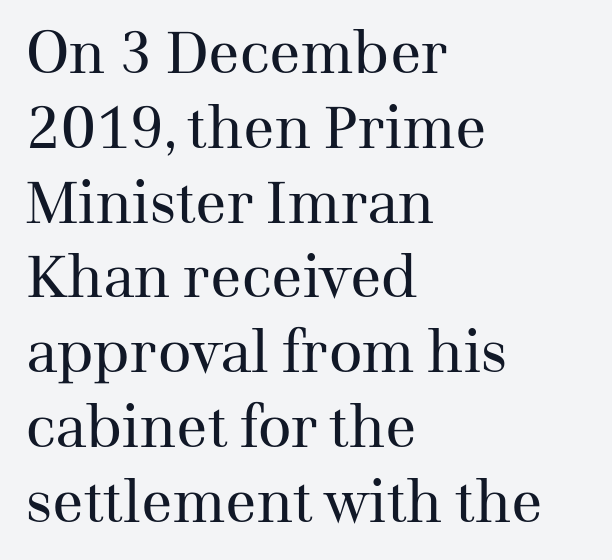
The image shows 58 px regular-weight serif type, upright; set left-aligned, normal line spacing (1.29x), normal letter spacing, not underlined; medium stroke contrast and a medium x-height.
